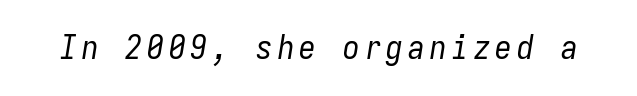
{"italic": "yes", "lean": "right", "slant_degrees": 9, "bold": "no", "weight": "regular", "width": "condensed", "stroke_contrast": "low", "x_height": "medium", "monospaced": "yes", "underline": "no", "glyph_px": 33}
